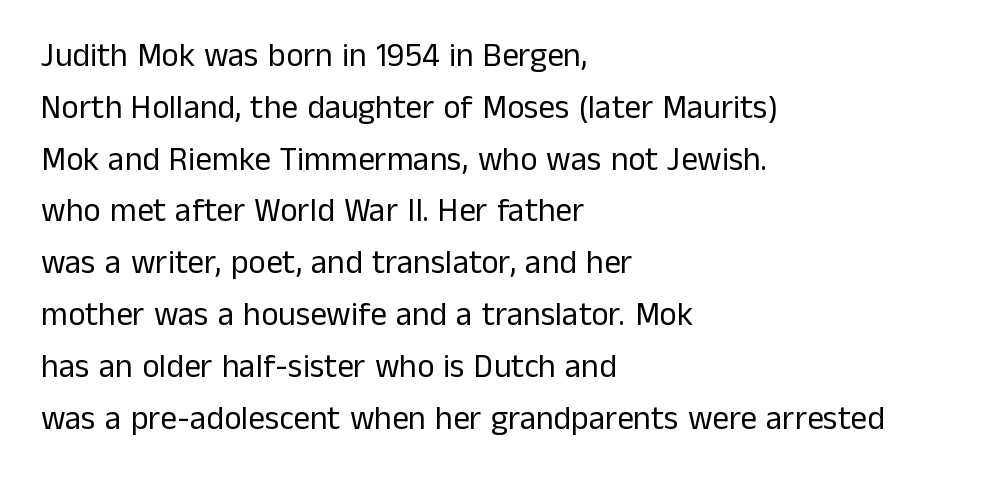
A classic flush-left, rag-right setting is used for this passage. Does the leading feel generous? No, just average. The rendering keeps characters at their native spacing. The face used here is proportionally spaced, like ordinary book or web type. Stroke terminals: plain, sans-serif.
